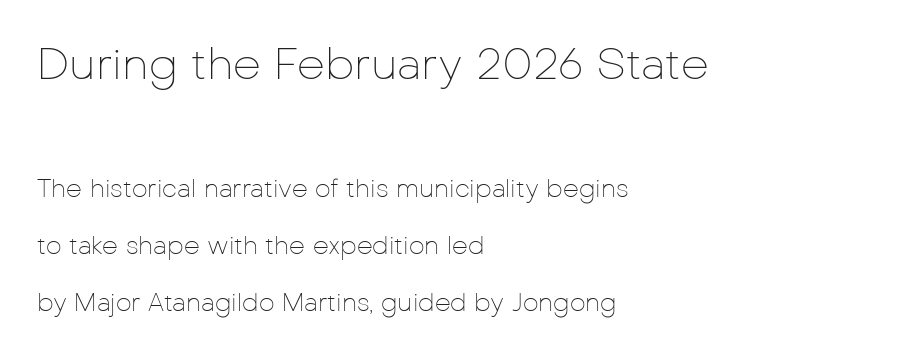
{"serif": "no", "italic": "no", "bold": "no", "weight": "thin", "width": "normal", "stroke_contrast": "low", "x_height": "medium", "monospaced": "no", "underline": "no", "align": "left", "line_spacing": "loose", "line_spacing_ratio": 2.29, "letter_spacing": "normal", "letter_spacing_em": 0.0, "larger_block": "first", "size_ratio": 1.76, "glyph_px": 44}
